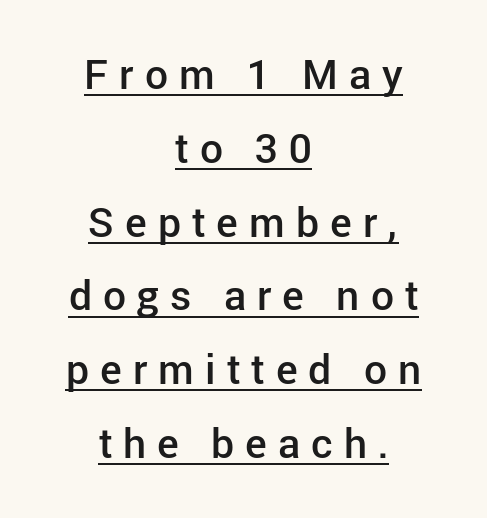
Q: Is the text bold? A: Semi-bold.
Q: Is the text italic (slanted)? A: No, it is upright.
Q: Is the typeface a serif or a sans-serif typeface? A: Sans-serif.
Q: Is the text underlined? A: Yes.
Q: How is the paragraph aligned? A: Centered.
Q: Is the spacing between letters normal or unusually wide? A: Unusually wide.
Q: Width (condensed, normal, or wide)? A: Normal.
Q: Stroke contrast? A: Low.
Q: x-height? A: Medium.
Q: Monospaced? A: No.
